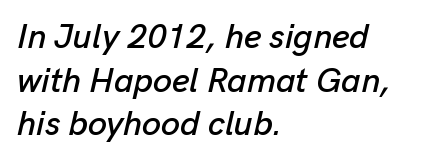
{"italic": "yes", "lean": "right", "slant_degrees": 13, "width": "normal", "stroke_contrast": "low", "x_height": "medium", "monospaced": "no", "underline": "no", "align": "left", "line_spacing": "normal", "line_spacing_ratio": 1.28, "letter_spacing": "normal", "letter_spacing_em": 0.0, "glyph_px": 34}
